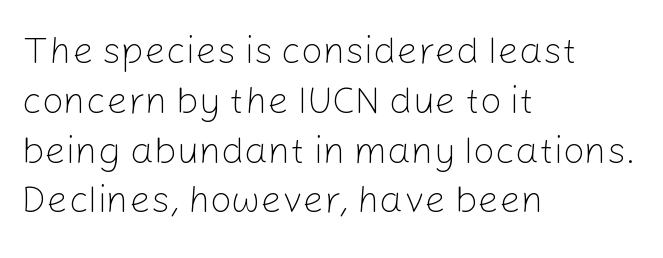
Stroke mass is kept to a normal reading level or below. Character widths vary here, with narrow letters taking less room than wide ones. The lettering holds an erect, upright posture throughout. A student would call this left alignment; a typographer would say flush left, rag right. Honestly, there is no underline to notice here at all. The tracking reads as untouched default to a designer's eye.
